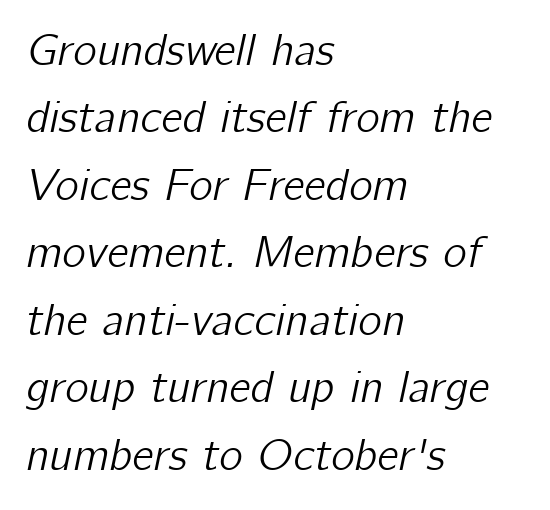
{"italic": "yes", "lean": "right", "slant_degrees": 12, "width": "normal", "stroke_contrast": "low", "x_height": "medium", "monospaced": "no", "underline": "no", "align": "left", "line_spacing": "normal", "line_spacing_ratio": 1.5, "letter_spacing": "normal", "letter_spacing_em": 0.0, "glyph_px": 45}
